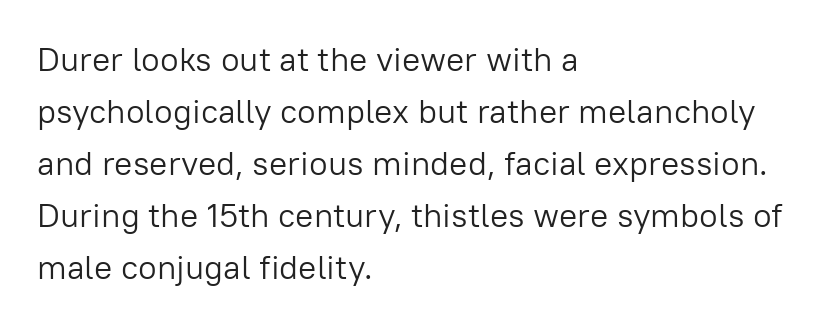
{"serif": "no", "italic": "no", "bold": "no", "weight": "light", "width": "normal", "stroke_contrast": "low", "x_height": "medium", "monospaced": "no", "underline": "no", "align": "left", "line_spacing": "normal", "line_spacing_ratio": 1.53, "letter_spacing": "normal", "letter_spacing_em": 0.0, "glyph_px": 34}
